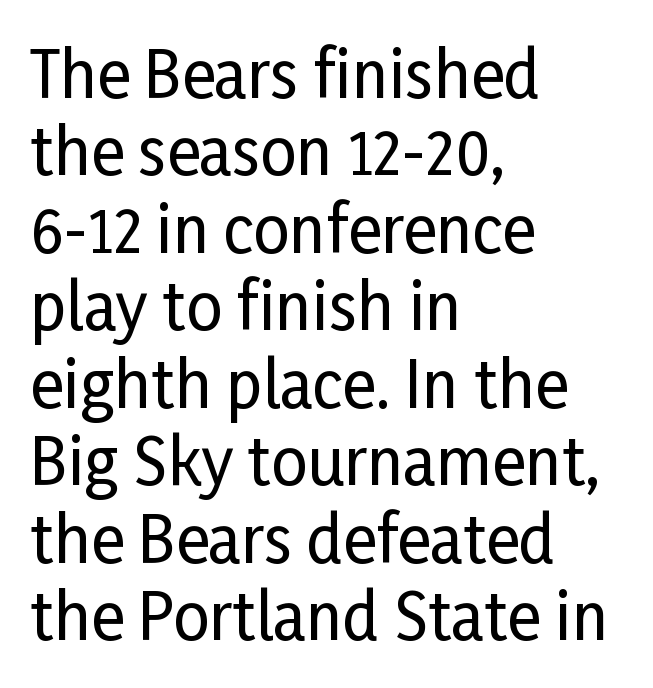
Q: Is the text italic (slanted)? A: No, it is upright.
Q: Is the typeface a serif or a sans-serif typeface? A: Sans-serif.
Q: Is the text underlined? A: No.
Q: How is the paragraph aligned? A: Left-aligned.
Q: Is the spacing between letters normal or unusually wide? A: Normal.
Q: Width (condensed, normal, or wide)? A: Condensed.
Q: Stroke contrast? A: Low.
Q: x-height? A: Medium.
Q: Monospaced? A: No.
